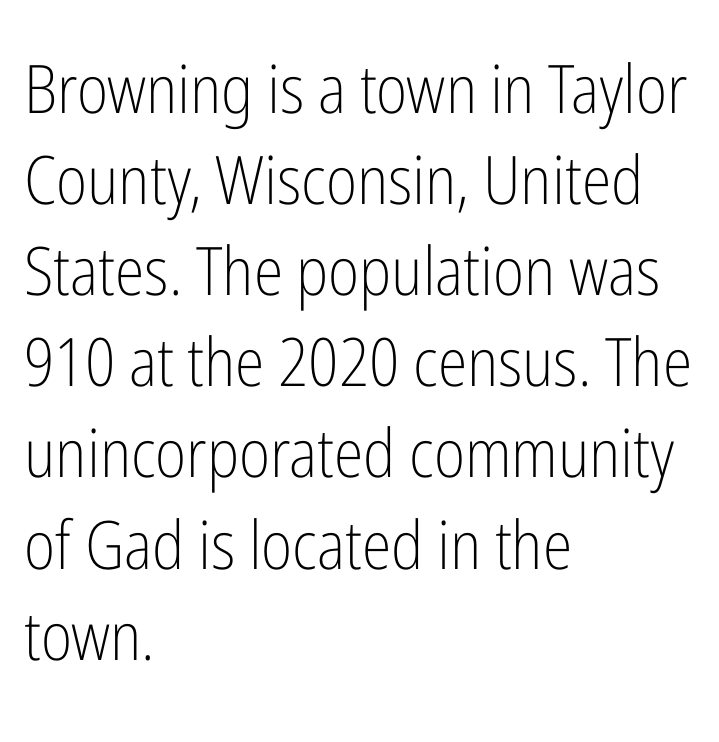
{"serif": "no", "italic": "no", "bold": "no", "weight": "light", "width": "condensed", "stroke_contrast": "low", "x_height": "medium", "monospaced": "no", "underline": "no", "align": "left", "line_spacing": "normal", "line_spacing_ratio": 1.36, "letter_spacing": "normal", "letter_spacing_em": 0.0, "glyph_px": 67}
